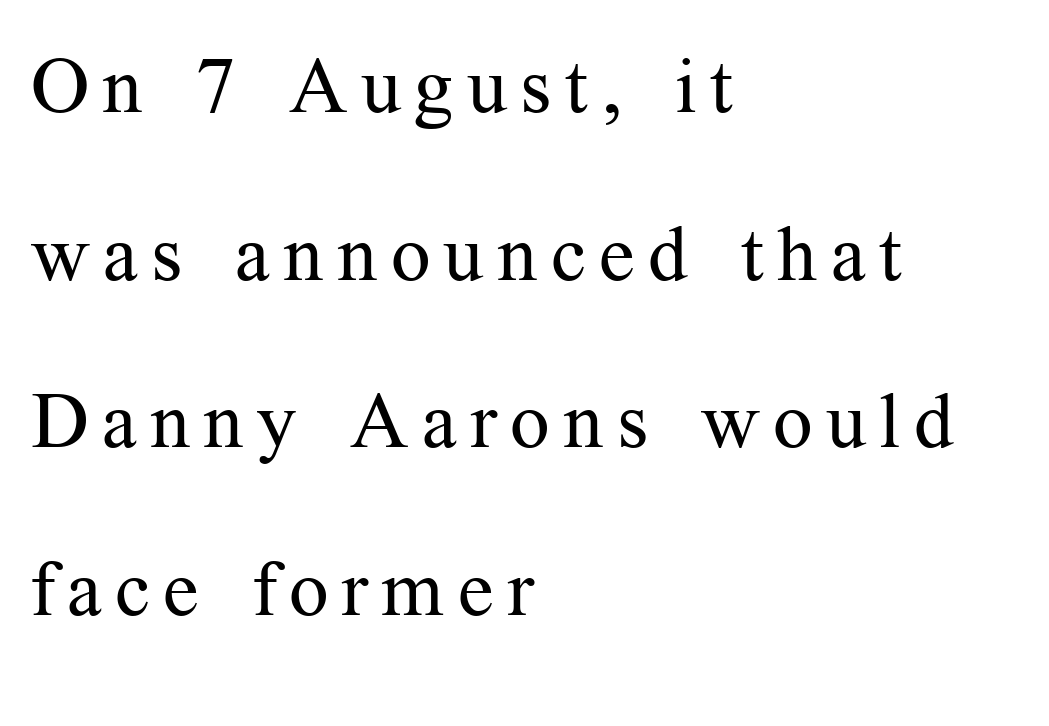
{"serif": "yes", "italic": "no", "bold": "no", "weight": "regular", "width": "normal", "stroke_contrast": "medium", "x_height": "medium", "monospaced": "no", "underline": "no", "align": "left", "line_spacing": "loose", "line_spacing_ratio": 2.15, "glyph_px": 78}
